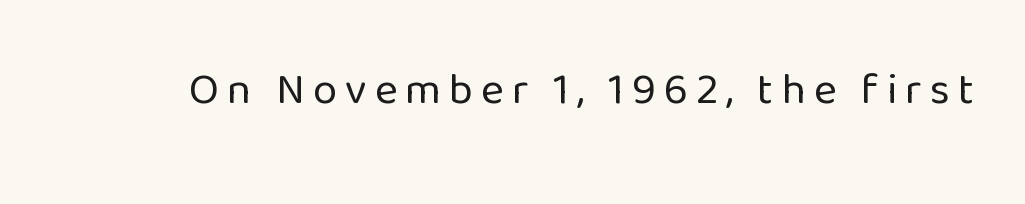
The image shows 44 px regular-weight sans-serif type, upright; set not underlined; low stroke contrast and a medium x-height.
